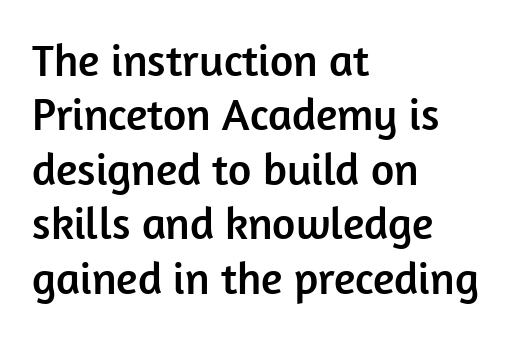
The face used here is proportionally spaced, like ordinary book or web type. Classification — sans serif. Posture: straight, roman, zero tilt. Compared with typical body copy, the letter spacing here is the same. Anything drawn beneath the words? Only blank space. Reading down the block, your eye returns to a fixed left position each line.
